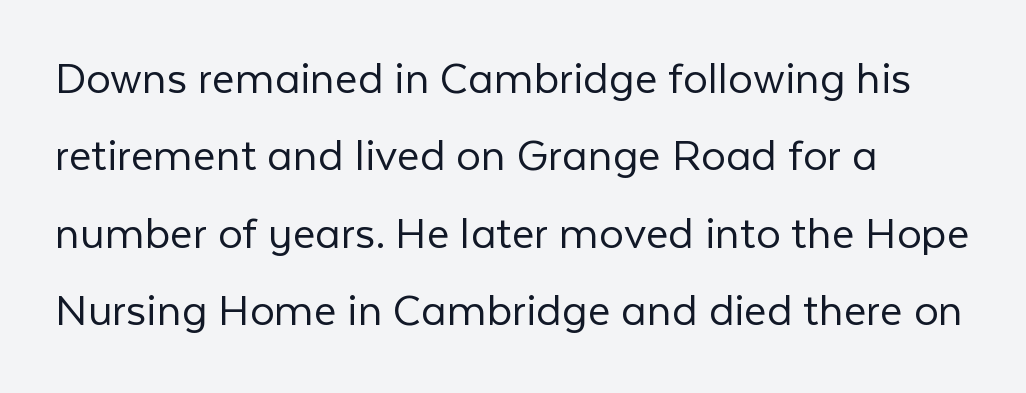
Nothing unusual about the tracking: characters are spaced as the font intends. Posture: straight, roman, zero tilt. Proportional: the letters do not fall into vertical columns. Observe the absence of serifs on each vertical stroke in this sample. The area under the type is left untouched.
